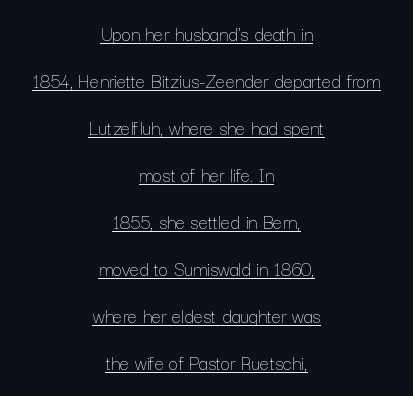
The paragraph has two soft edges and a firm central axis. The face looks like a standard text weight, possibly lighter. Loosely led — the rows are spread out. Observe the ordinary spacing: letters are neighbours, not strangers. Underlined type.
